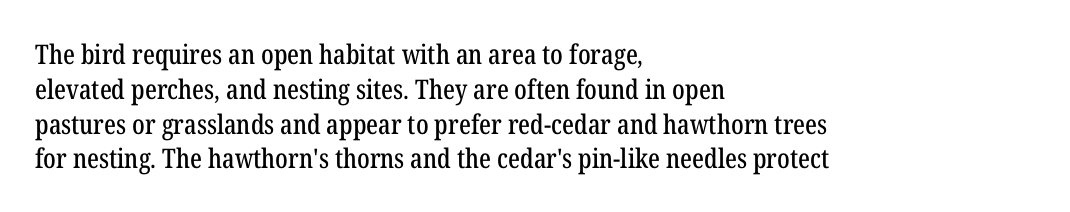
Q: Is the text italic (slanted)? A: No, it is upright.
Q: Is the text underlined? A: No.
Q: How is the paragraph aligned? A: Left-aligned.
Q: Is the spacing between letters normal or unusually wide? A: Normal.
Q: Is the spacing between lines tight, normal or loose? A: Normal.
